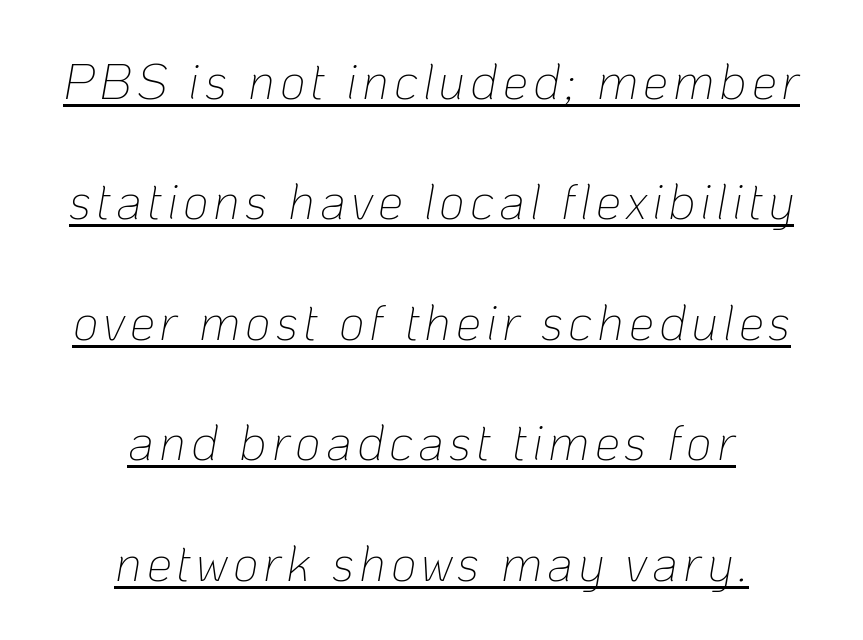
Q: Is the text bold? A: No.
Q: Is the text italic (slanted)? A: Yes, it leans right by about 10 degrees.
Q: Is the text underlined? A: Yes.
Q: How is the paragraph aligned? A: Centered.
Q: Is the spacing between lines tight, normal or loose? A: Loose.
Q: Width (condensed, normal, or wide)? A: Normal.
Q: Stroke contrast? A: Low.
Q: x-height? A: Medium.
Q: Monospaced? A: No.
